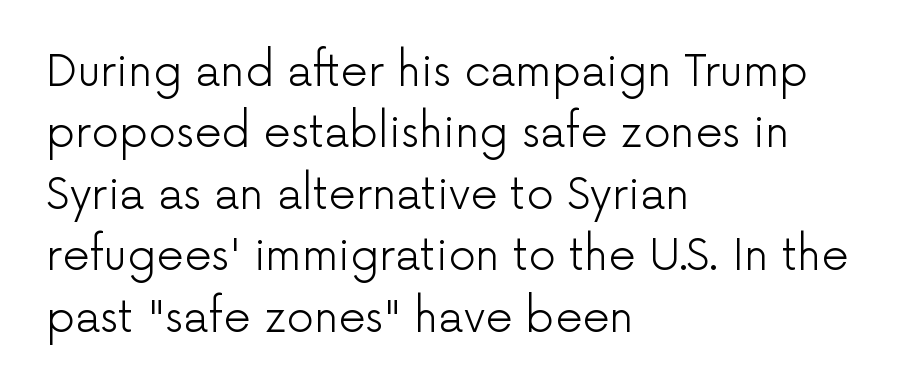
Q: Is the text bold? A: No.
Q: Is the text italic (slanted)? A: No, it is upright.
Q: Is the typeface a serif or a sans-serif typeface? A: Sans-serif.
Q: Is the text underlined? A: No.
Q: How is the paragraph aligned? A: Left-aligned.
Q: Is the spacing between letters normal or unusually wide? A: Normal.
Q: Is the spacing between lines tight, normal or loose? A: Normal.
Q: Width (condensed, normal, or wide)? A: Normal.
Q: Stroke contrast? A: Low.
Q: x-height? A: Medium.
Q: Monospaced? A: No.
